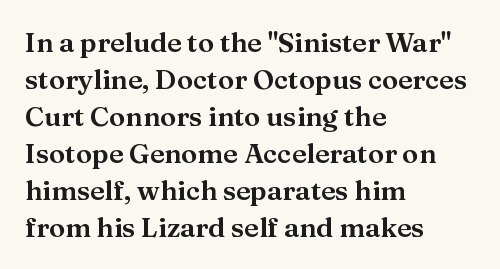
A typesetter would call this zero additional tracking. Notice how descenders clear the ascenders below comfortably — that's standard leading. Ordinary non-slanted type is in use. Letters rest on an invisible, unmarked baseline.
